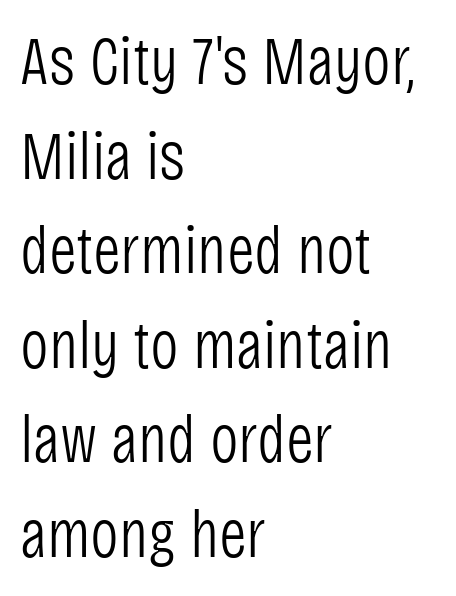
{"serif": "no", "italic": "no", "bold": "no", "weight": "light", "width": "condensed", "stroke_contrast": "low", "x_height": "large", "monospaced": "no", "underline": "no", "align": "left", "line_spacing": "normal", "line_spacing_ratio": 1.39, "letter_spacing": "normal", "letter_spacing_em": 0.0, "glyph_px": 68}
